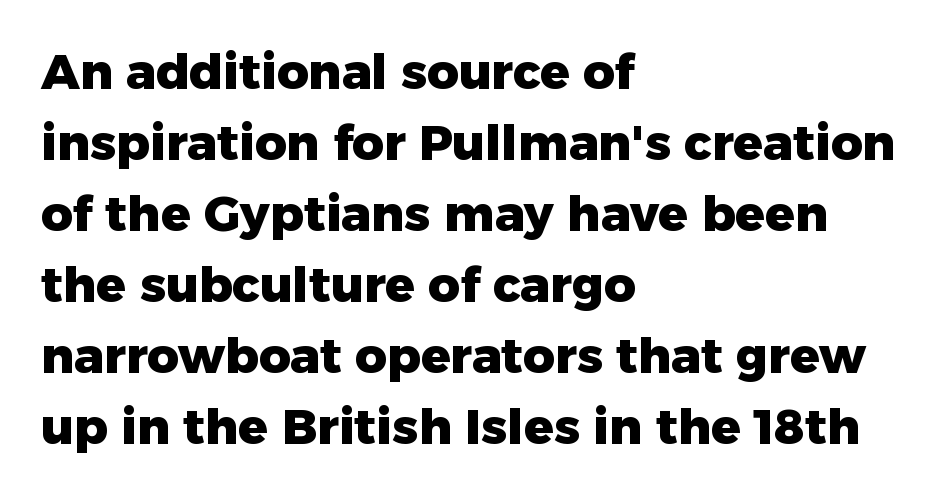
The image shows 49 px heavy sans-serif type, upright; set left-aligned, normal line spacing (1.45x), normal letter spacing, not underlined; low stroke contrast and a medium x-height.
